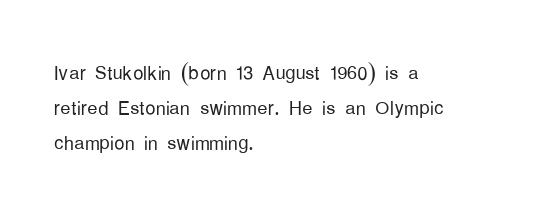
How are the letters spaced? Ordinarily, with no added tracking. Has an underline been added? It has not. Honestly, the row spacing looks completely unremarkable. The font is comparable to plain body text, perhaps lighter. Visually the block forms a straight wall on the left and a jagged coastline on the right.
